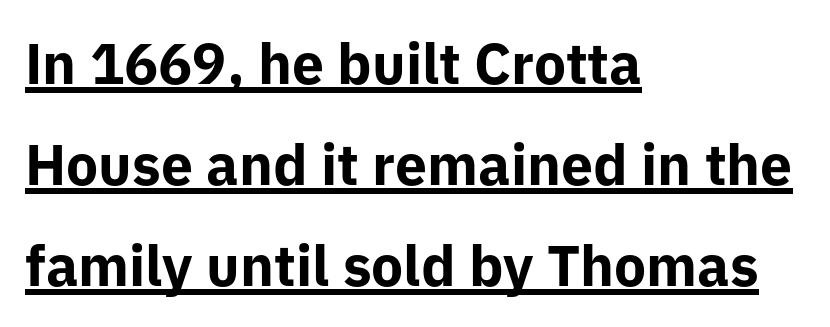
The image shows 57 px bold sans-serif type, upright; set left-aligned, line spacing 1.77x, normal letter spacing, underlined; low stroke contrast and a medium x-height.
